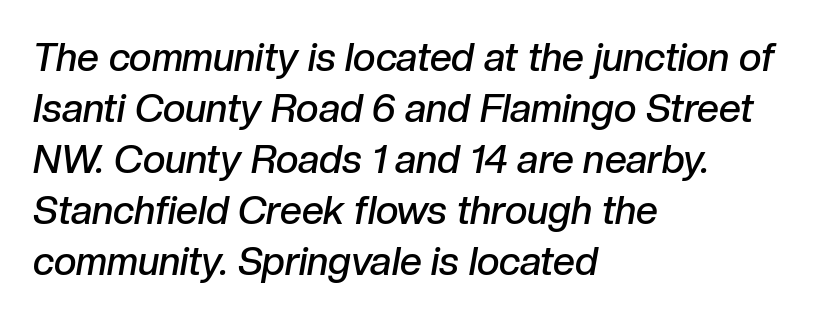
{"italic": "yes", "lean": "right", "slant_degrees": 10, "bold": "semi", "weight": "semibold", "width": "normal", "stroke_contrast": "low", "x_height": "medium", "monospaced": "no", "underline": "no", "align": "left", "line_spacing": "normal", "line_spacing_ratio": 1.31, "letter_spacing": "normal", "letter_spacing_em": 0.0, "glyph_px": 39}
